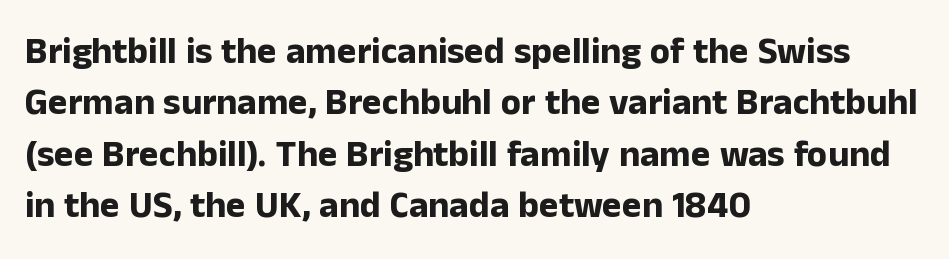
Q: Is the text bold? A: Yes.
Q: Is the text italic (slanted)? A: No, it is upright.
Q: Is the typeface a serif or a sans-serif typeface? A: Sans-serif.
Q: Is the text underlined? A: No.
Q: How is the paragraph aligned? A: Left-aligned.
Q: Is the spacing between letters normal or unusually wide? A: Normal.
Q: Is the spacing between lines tight, normal or loose? A: Normal.
Q: Width (condensed, normal, or wide)? A: Normal.
Q: Stroke contrast? A: Low.
Q: x-height? A: Medium.
Q: Monospaced? A: No.
